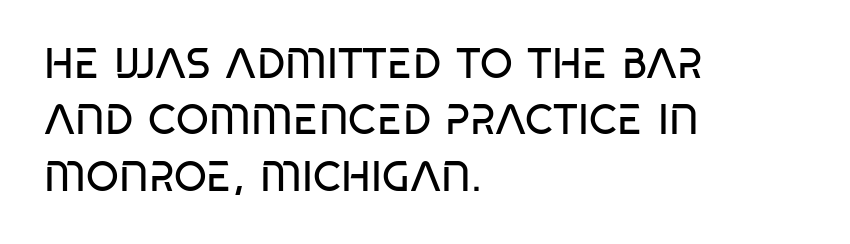
Q: Is the text bold? A: No.
Q: Is the text italic (slanted)? A: No, it is upright.
Q: Is the typeface a serif or a sans-serif typeface? A: Sans-serif.
Q: Is the text underlined? A: No.
Q: How is the paragraph aligned? A: Left-aligned.
Q: Is the spacing between letters normal or unusually wide? A: Normal.
Q: Is the spacing between lines tight, normal or loose? A: Normal.
Q: Width (condensed, normal, or wide)? A: Condensed.
Q: Stroke contrast? A: Low.
Q: x-height? A: Large.
Q: Monospaced? A: No.
